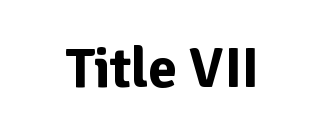
{"serif": "no", "italic": "no", "bold": "yes", "weight": "bold", "width": "normal", "stroke_contrast": "low", "x_height": "medium", "monospaced": "no", "underline": "no", "letter_spacing": "normal", "letter_spacing_em": 0.0, "glyph_px": 57}
